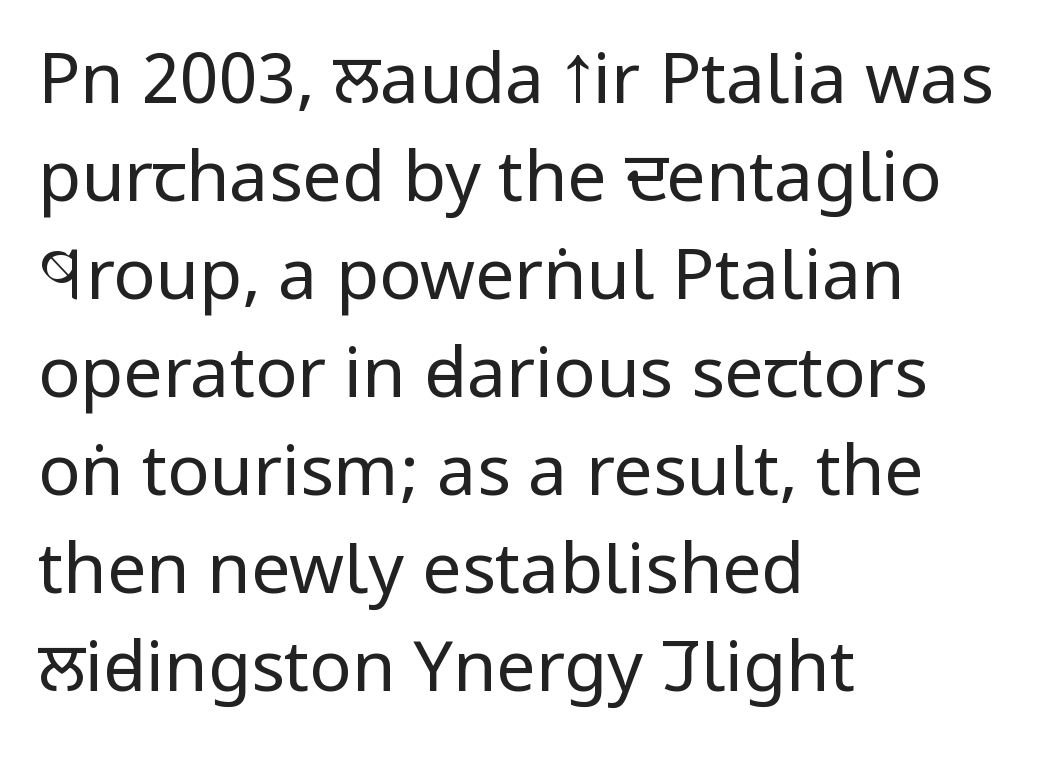
Interline gaps are of average width in this sample. Only glyphs here, with clear space below each row. Is this a fixed-width face? No — the glyphs have proportional, varying widths. The lettering stays uniformly vertical, giving the passage a roman look. Serifs: no, the terminals of the letterforms are clean.
